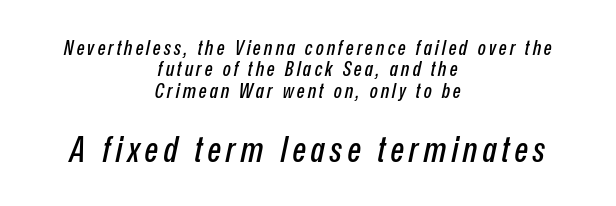
Q: Is the text italic (slanted)? A: Yes, it leans right by about 12 degrees.
Q: Is the text underlined? A: No.
Q: How is the paragraph aligned? A: Centered.
Q: Is the spacing between lines tight, normal or loose? A: Tight.
Q: Which block of text is set in a larger size, the first (top) or the second (bottom)? A: The second (bottom) one.
Q: Width (condensed, normal, or wide)? A: Condensed.
Q: Stroke contrast? A: Low.
Q: x-height? A: Medium.
Q: Monospaced? A: No.
